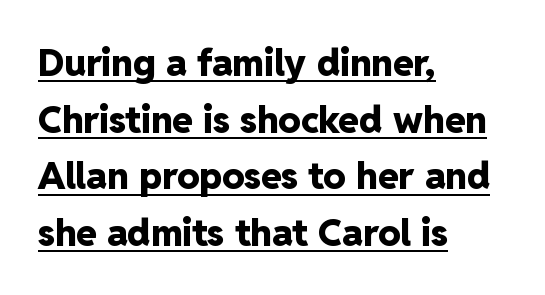
Q: Is the text bold? A: Yes.
Q: Is the text italic (slanted)? A: No, it is upright.
Q: Is the typeface a serif or a sans-serif typeface? A: Sans-serif.
Q: Is the text underlined? A: Yes.
Q: How is the paragraph aligned? A: Left-aligned.
Q: Is the spacing between letters normal or unusually wide? A: Normal.
Q: Is the spacing between lines tight, normal or loose? A: Normal.
Q: Width (condensed, normal, or wide)? A: Normal.
Q: Stroke contrast? A: Low.
Q: x-height? A: Medium.
Q: Monospaced? A: No.
